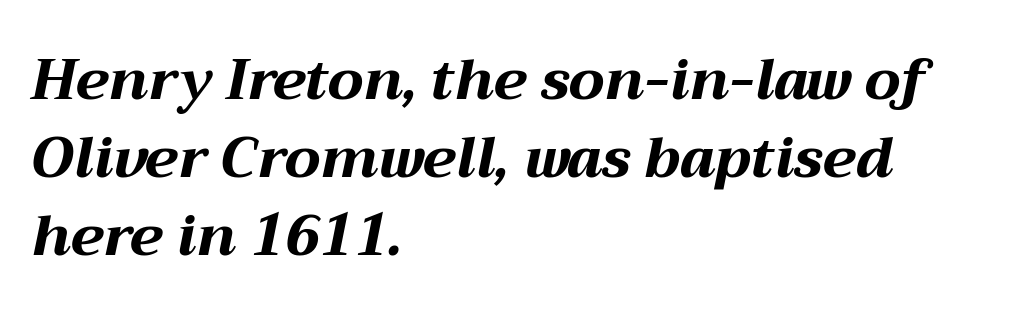
The image shows 56 px bold, wide type, italic (leaning right); set left-aligned, normal line spacing (1.39x), normal letter spacing, not underlined; medium stroke contrast and a medium x-height.
